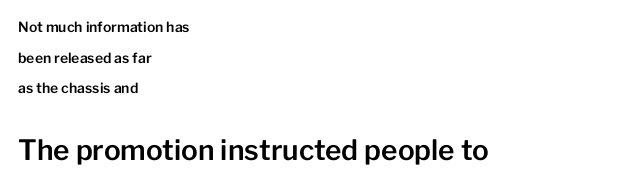
Think of a printed novel: that variable character pitch is what you see here. Interline gaps are noticeably wide in this sample. The passage shown is not underscored anywhere. Each letter's strokes conclude bluntly, with no projecting serifs.
